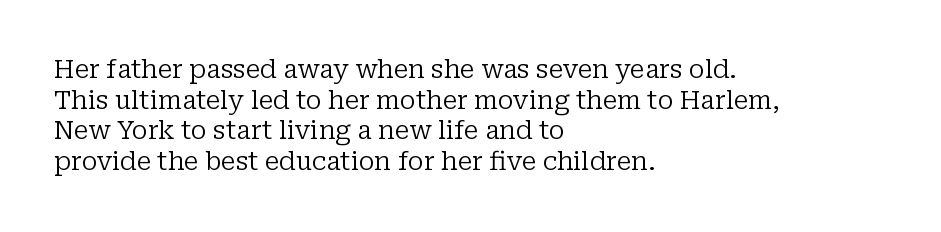
The image shows 25 px text type, upright; set left-aligned, line spacing 1.23x, normal letter spacing, not underlined.
